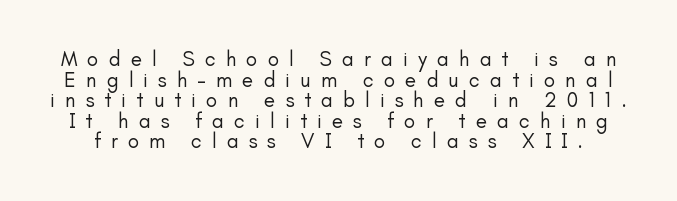
{"italic": "no", "bold": "no", "underline": "no", "line_spacing": "tight", "line_spacing_ratio": 0.98, "letter_spacing": "wide", "letter_spacing_em": 0.48, "glyph_px": 21}
